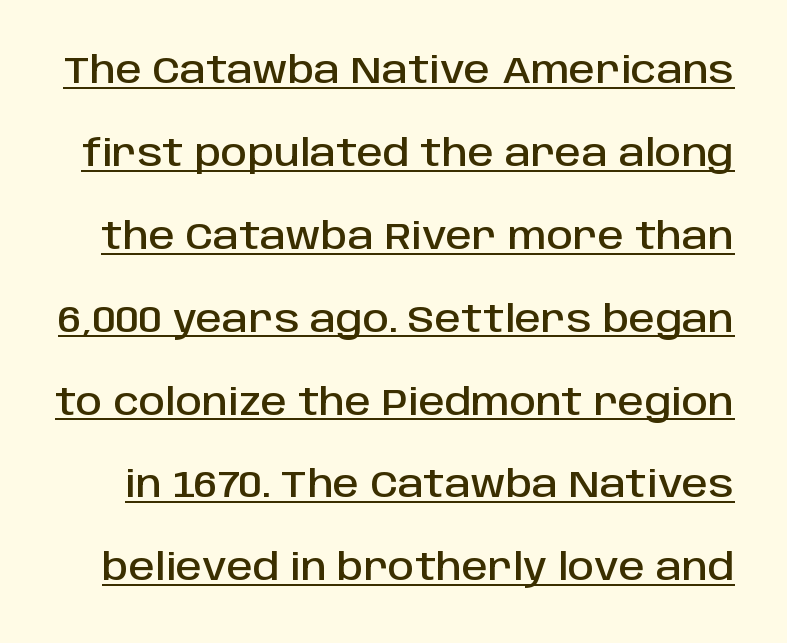
The specimen reads as upright at a glance. A continuous stroke trails under the words, as in a hyperlink. Spacing verdict: proportional, widths tailored to each character. Interline gaps are noticeably wide in this sample.
